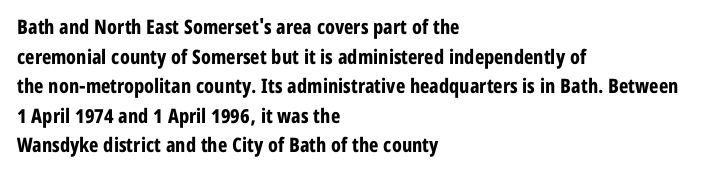
{"italic": "no", "bold": "yes", "underline": "no", "align": "left", "line_spacing": "normal", "line_spacing_ratio": 1.48, "letter_spacing": "normal", "letter_spacing_em": 0.0, "glyph_px": 20}
